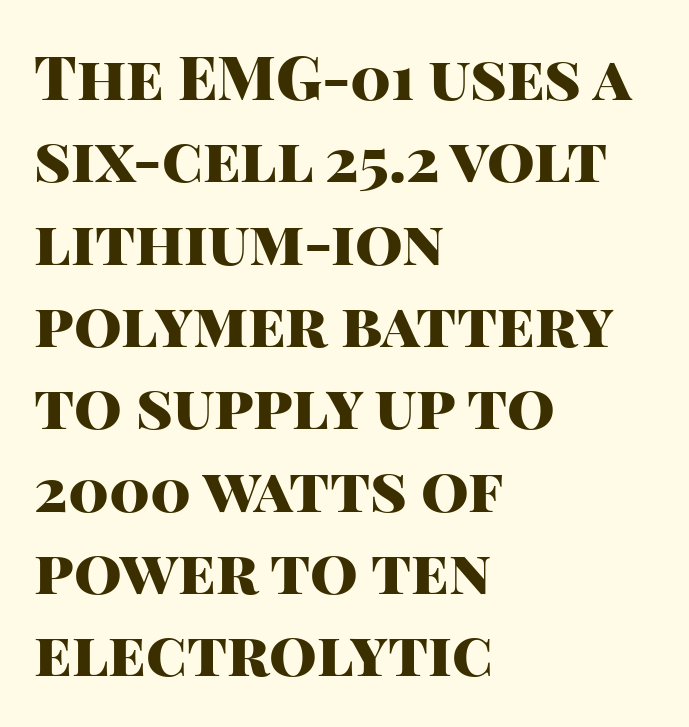
The type is set solid horizontally, with unmodified tracking. A clean baseline with only descenders dipping below it. Italic? Not at all — the glyphs are vertical. The lines in this sample share a left origin and differ only in where they stop. The letters carry no serifs — their stems end cleanly without finishing strokes.
